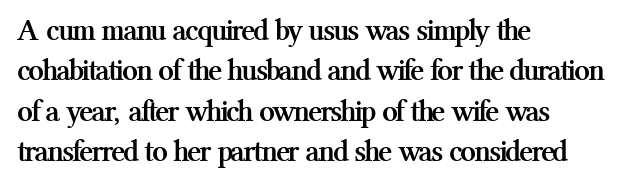
{"serif": "yes", "italic": "no", "bold": "yes", "weight": "semibold", "width": "normal", "stroke_contrast": "medium", "x_height": "medium", "monospaced": "no", "underline": "no", "align": "left", "line_spacing": "normal", "line_spacing_ratio": 1.3, "letter_spacing": "normal", "letter_spacing_em": 0.0, "glyph_px": 31}
